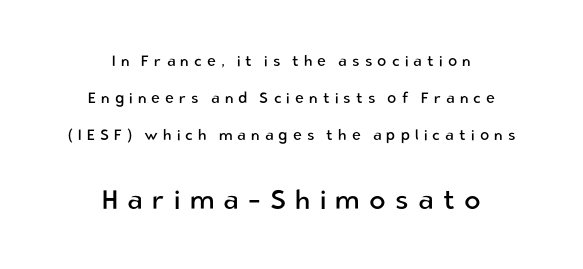
The image shows 27 px text type, upright; set centered, loose line spacing (2.47x), unusually wide letter spacing (+0.34 em), not underlined; the second (bottom) block is 1.8x larger.
